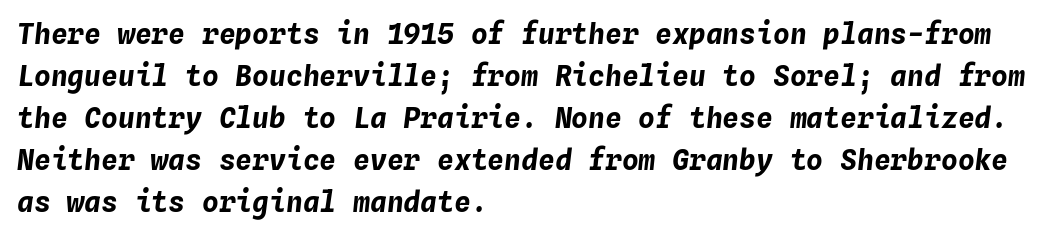
Q: Is the text bold? A: Yes.
Q: Is the text italic (slanted)? A: Yes, it leans right by about 4 degrees.
Q: Is the text underlined? A: No.
Q: How is the paragraph aligned? A: Left-aligned.
Q: Is the spacing between letters normal or unusually wide? A: Normal.
Q: Is the spacing between lines tight, normal or loose? A: Normal.
Q: Width (condensed, normal, or wide)? A: Normal.
Q: Stroke contrast? A: Low.
Q: x-height? A: Medium.
Q: Monospaced? A: Yes.
